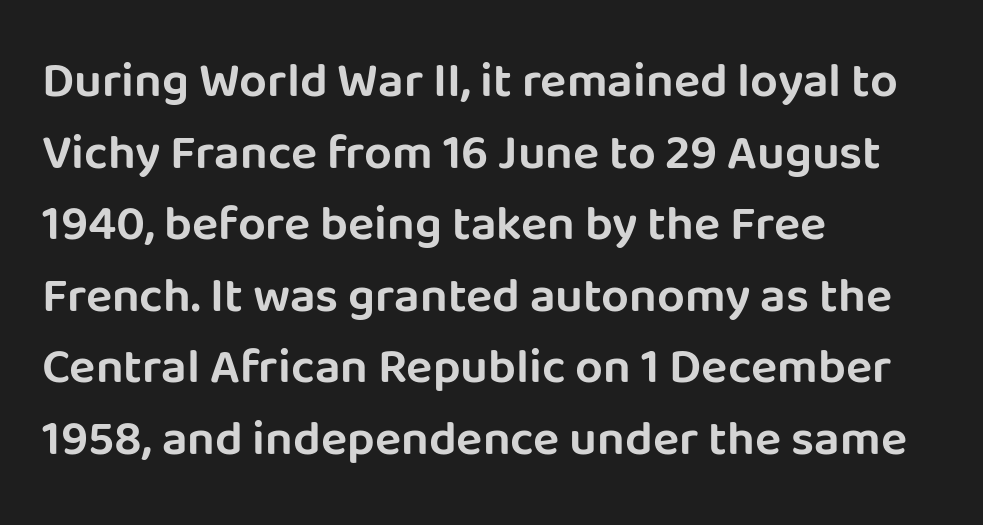
The face used here is a sans, in the tradition of grotesques and geometrics. Casual observation: everything's shoved over to the left. These lines are rendered in a variable-pitch font. Between one letter and the next there's only the usual sliver of space. In terms of posture, this sample is upright.
